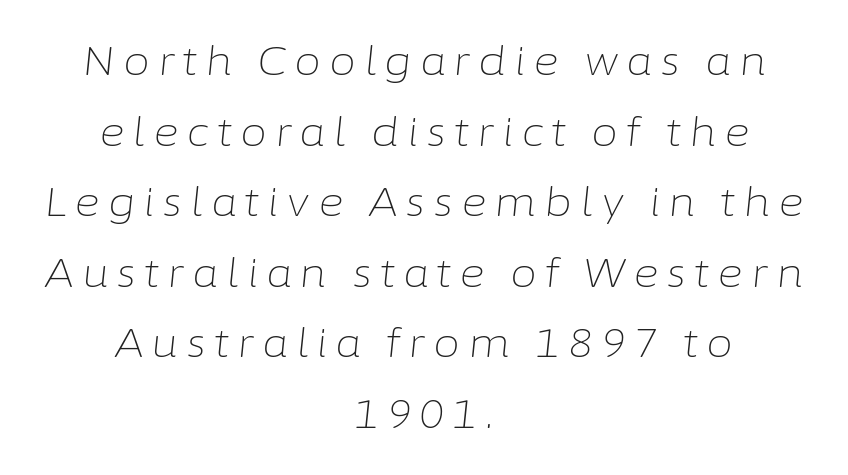
{"italic": "yes", "lean": "right", "slant_degrees": 6, "bold": "no", "weight": "light", "width": "normal", "stroke_contrast": "low", "x_height": "medium", "monospaced": "no", "underline": "no", "align": "center", "line_spacing_ratio": 1.81, "letter_spacing": "wide", "letter_spacing_em": 0.2, "glyph_px": 39}
